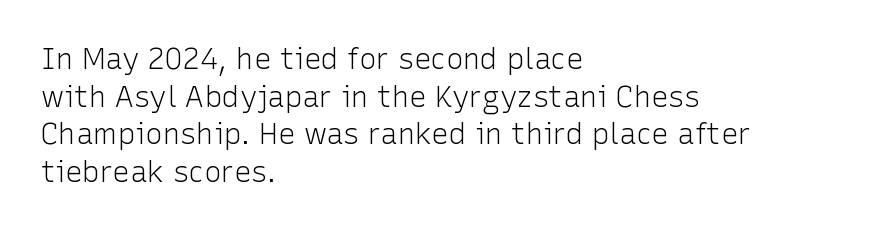
Typographically, this falls in the sans-serif category. The space beneath each line is pristine and unruled. Spacing verdict: proportional, widths tailored to each character. The lines in this sample share a left origin and differ only in where they stop. The letters stand straight up with perfectly vertical stems.
